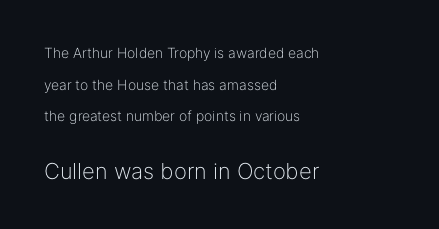
The passage shown has conventional tracking throughout. The text block is weighted toward the left margin, trailing off unevenly rightward. A roman cut, with each character standing at attention. Successive baselines arrive slowly, with a big drop between each.
